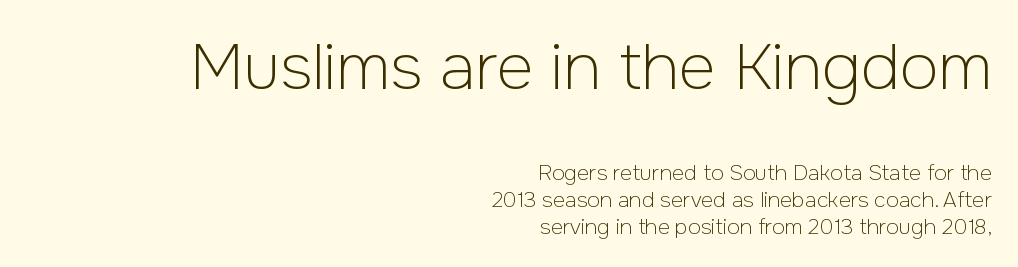
Teacher's note: observe the even right margin — that is flush-right alignment. The string is rendered with underlining switched off. Font category for this specimen: sans-serif. You can tell it's not italic because the verticals are truly vertical.
